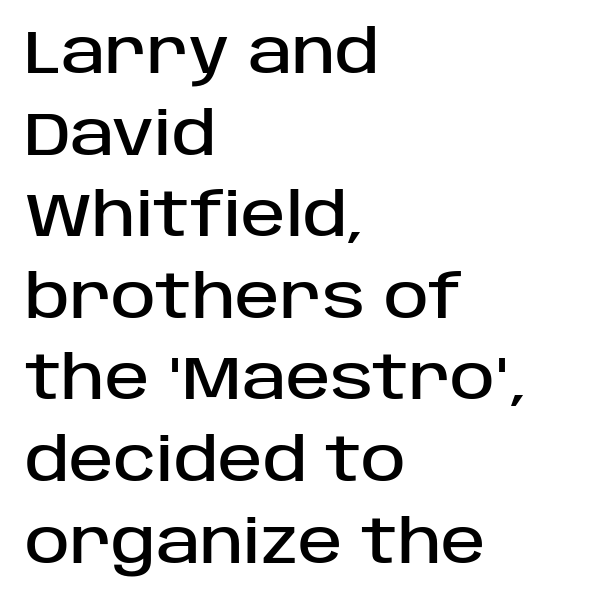
Q: Is the text italic (slanted)? A: No, it is upright.
Q: Is the typeface a serif or a sans-serif typeface? A: Sans-serif.
Q: Is the text underlined? A: No.
Q: How is the paragraph aligned? A: Left-aligned.
Q: Is the spacing between letters normal or unusually wide? A: Normal.
Q: Is the spacing between lines tight, normal or loose? A: Normal.
Q: Width (condensed, normal, or wide)? A: Normal.
Q: Stroke contrast? A: Low.
Q: x-height? A: Large.
Q: Monospaced? A: No.
